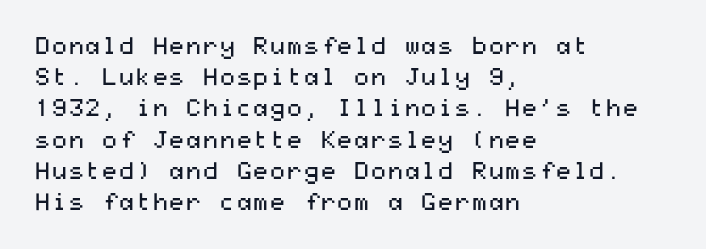
The ragged edge is on the right, which tells us the setting is flush left. The passage shown is not underscored anywhere. These lines were composed using upright roman letters. This sample uses plain, unmodified letter spacing. Reading down the column, the eye jumps a familiar distance to each next line.
